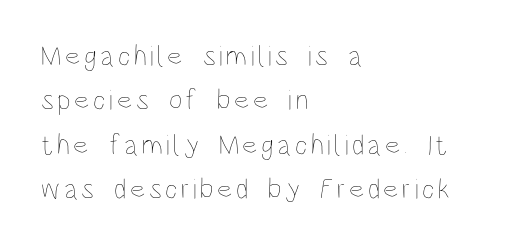
The image shows 29 px thin, condensed type, upright; set left-aligned, normal line spacing (1.53x), not underlined; low stroke contrast and a large x-height.
